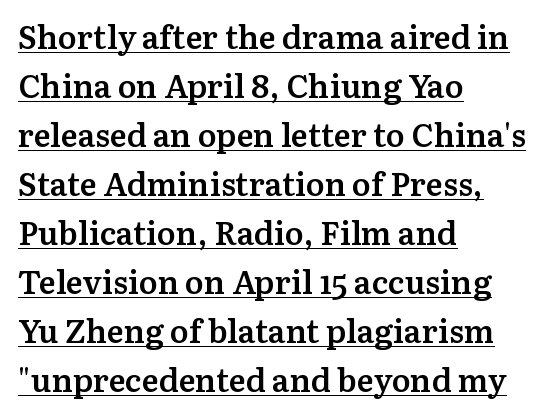
The passage shown is typed in a proportional face where columns would drift. Classification — serif. The font is running at a semibold setting, under full bold. The block of text has a typical density, with ordinary space between rows. Characters follow at the spacing the type designer built in.
